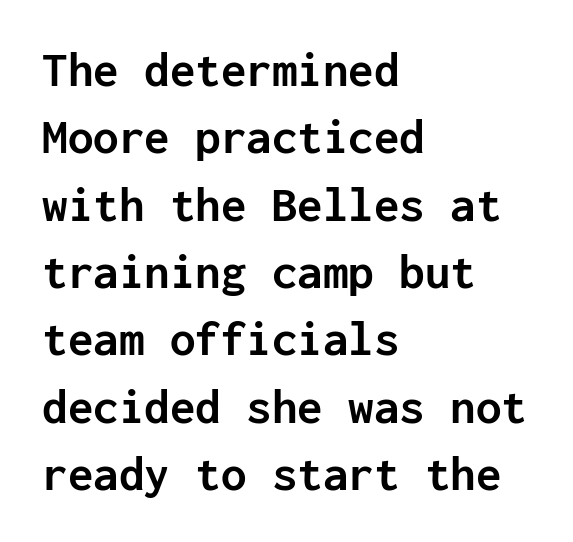
The font's upright variant was chosen for this text. The designer went with a sans here, leaving each stem footless. Weight: bold. The rendering uses a moderate line-height, typical for paragraphs. In terms of letterspacing, this is plain default setting.
